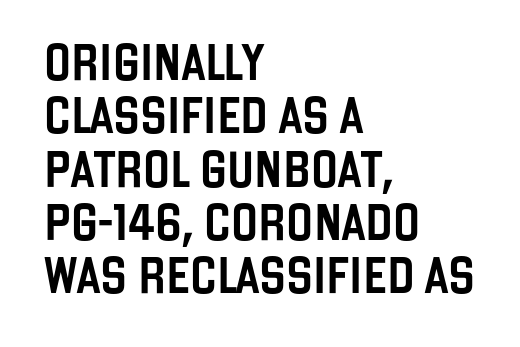
The image shows 36 px condensed sans-serif type, upright; set left-aligned, normal line spacing (1.48x), normal letter spacing, not underlined; low stroke contrast and a large x-height.
